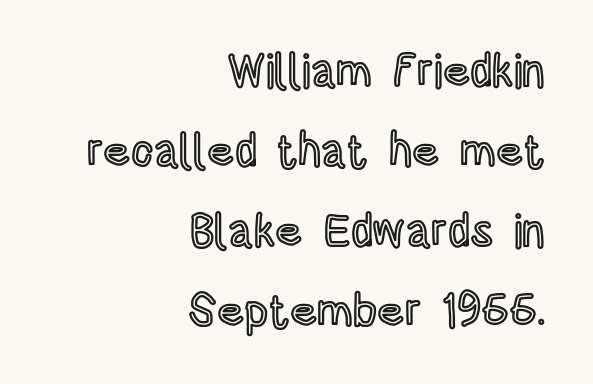
Q: Is the text italic (slanted)? A: No, it is upright.
Q: Is the text underlined? A: No.
Q: How is the paragraph aligned? A: Right-aligned.
Q: Is the spacing between letters normal or unusually wide? A: Normal.
Q: Width (condensed, normal, or wide)? A: Condensed.
Q: x-height? A: Large.
Q: Monospaced? A: No.
